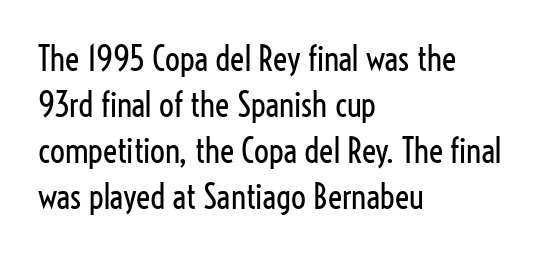
Q: Is the text bold? A: No.
Q: Is the text italic (slanted)? A: No, it is upright.
Q: Is the typeface a serif or a sans-serif typeface? A: Sans-serif.
Q: Is the text underlined? A: No.
Q: How is the paragraph aligned? A: Left-aligned.
Q: Is the spacing between letters normal or unusually wide? A: Normal.
Q: Is the spacing between lines tight, normal or loose? A: Normal.
Q: Width (condensed, normal, or wide)? A: Condensed.
Q: Stroke contrast? A: Low.
Q: x-height? A: Medium.
Q: Monospaced? A: No.
